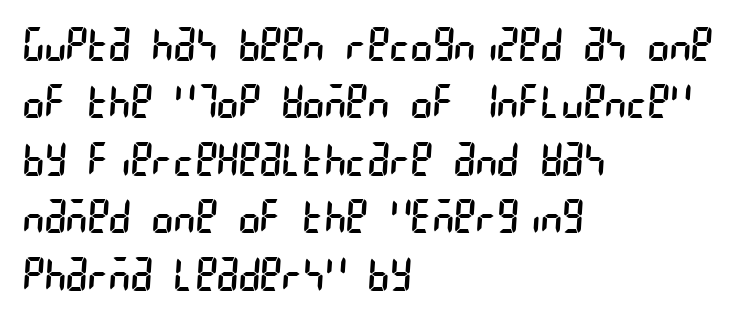
Q: Is the text bold? A: No.
Q: Is the typeface a serif or a sans-serif typeface? A: Sans-serif.
Q: Is the text underlined? A: No.
Q: How is the paragraph aligned? A: Left-aligned.
Q: Is the spacing between letters normal or unusually wide? A: Normal.
Q: Is the spacing between lines tight, normal or loose? A: Normal.
Q: Width (condensed, normal, or wide)? A: Condensed.
Q: Stroke contrast? A: Low.
Q: x-height? A: Large.
